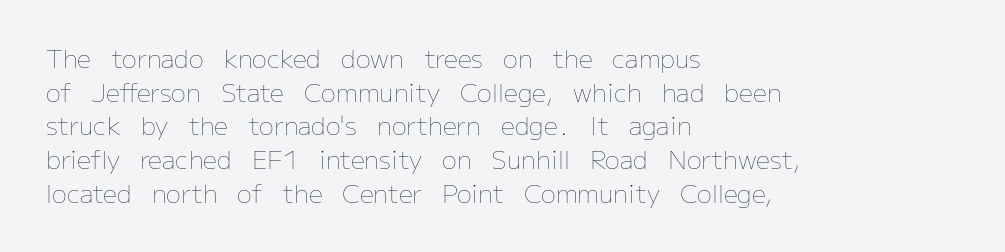
{"italic": "no", "bold": "no", "underline": "no", "align": "left", "line_spacing": "normal", "line_spacing_ratio": 1.35, "letter_spacing": "normal", "letter_spacing_em": 0.0, "glyph_px": 25}
